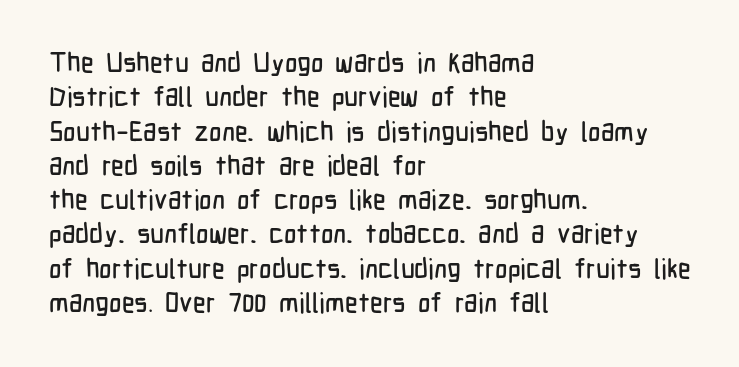
Q: Is the text italic (slanted)? A: No, it is upright.
Q: Is the text underlined? A: No.
Q: How is the paragraph aligned? A: Left-aligned.
Q: Is the spacing between letters normal or unusually wide? A: Normal.
Q: Is the spacing between lines tight, normal or loose? A: Normal.
